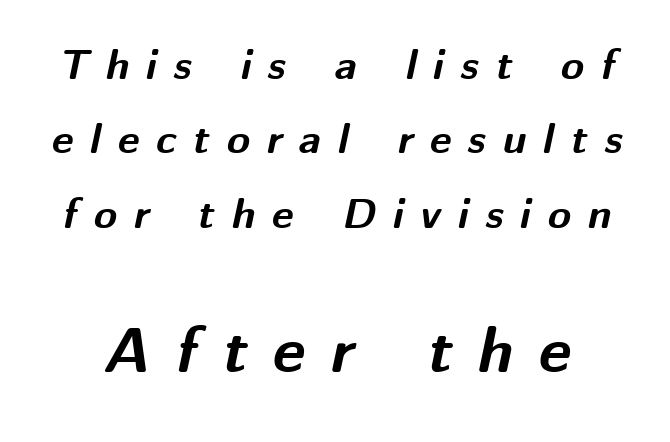
{"italic": "yes", "lean": "right", "slant_degrees": 12, "bold": "yes", "weight": "bold", "width": "normal", "stroke_contrast": "medium", "x_height": "medium", "monospaced": "no", "underline": "no", "line_spacing_ratio": 1.77, "letter_spacing": "wide", "letter_spacing_em": 0.4, "larger_block": "second", "size_ratio": 1.5, "glyph_px": 63}
